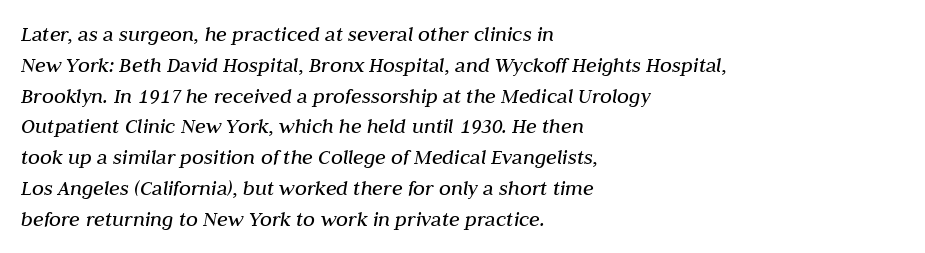
{"italic": "yes", "lean": "right", "slant_degrees": 10, "bold": "no", "underline": "no", "align": "left", "line_spacing": "normal", "line_spacing_ratio": 1.4, "letter_spacing": "normal", "letter_spacing_em": 0.0, "glyph_px": 22}
